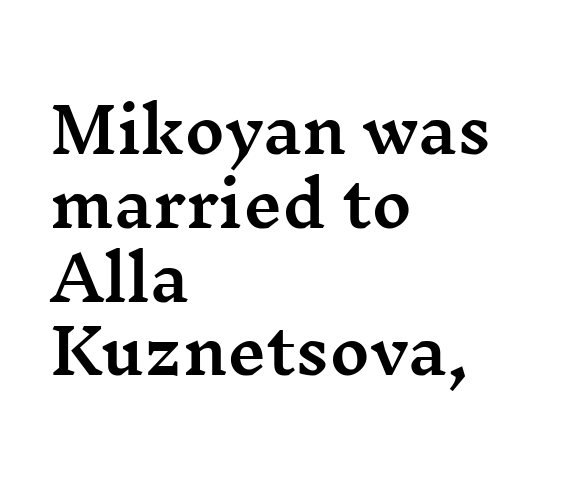
A bare baseline throughout the passage. Character widths vary here, with narrow letters taking less room than wide ones. Inter-character spacing is left at the font's built-in metrics. This is roman type, the default non-slanted kind. Visually the block forms a straight wall on the left and a jagged coastline on the right. The designer went with a serif here, giving each stem small feet.
